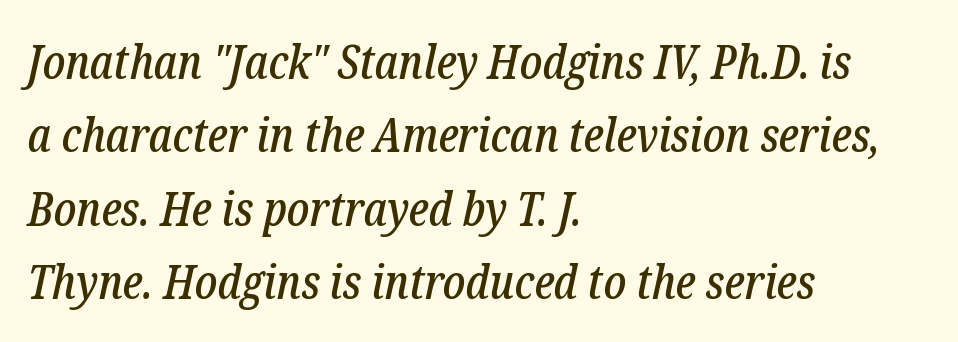
Q: Is the text italic (slanted)? A: Yes, it leans right by about 12 degrees.
Q: Is the typeface a serif or a sans-serif typeface? A: Serif.
Q: Is the text underlined? A: No.
Q: How is the paragraph aligned? A: Left-aligned.
Q: Is the spacing between letters normal or unusually wide? A: Normal.
Q: Is the spacing between lines tight, normal or loose? A: Normal.
Q: Width (condensed, normal, or wide)? A: Condensed.
Q: Stroke contrast? A: Low.
Q: x-height? A: Medium.
Q: Monospaced? A: No.
